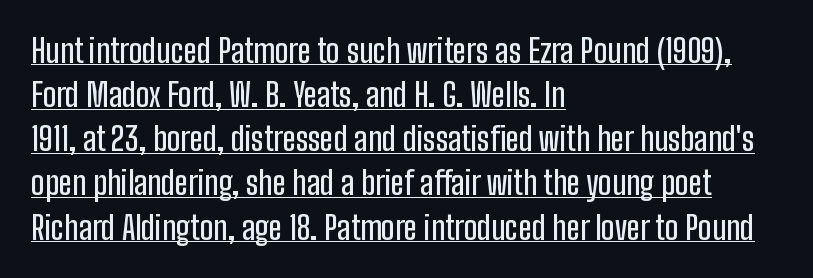
Q: Is the text italic (slanted)? A: No, it is upright.
Q: Is the typeface a serif or a sans-serif typeface? A: Sans-serif.
Q: Is the text underlined? A: Yes.
Q: How is the paragraph aligned? A: Left-aligned.
Q: Is the spacing between letters normal or unusually wide? A: Normal.
Q: Is the spacing between lines tight, normal or loose? A: Normal.
Q: Width (condensed, normal, or wide)? A: Condensed.
Q: Stroke contrast? A: Low.
Q: x-height? A: Medium.
Q: Monospaced? A: No.
